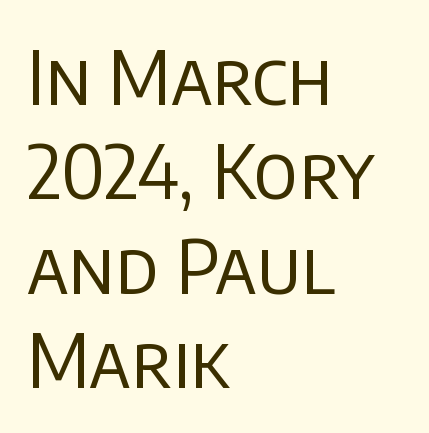
Q: Is the text bold? A: No.
Q: Is the text italic (slanted)? A: No, it is upright.
Q: Is the typeface a serif or a sans-serif typeface? A: Sans-serif.
Q: Is the text underlined? A: No.
Q: How is the paragraph aligned? A: Left-aligned.
Q: Is the spacing between letters normal or unusually wide? A: Normal.
Q: Is the spacing between lines tight, normal or loose? A: Normal.
Q: Width (condensed, normal, or wide)? A: Normal.
Q: Stroke contrast? A: Low.
Q: x-height? A: Large.
Q: Monospaced? A: No.
